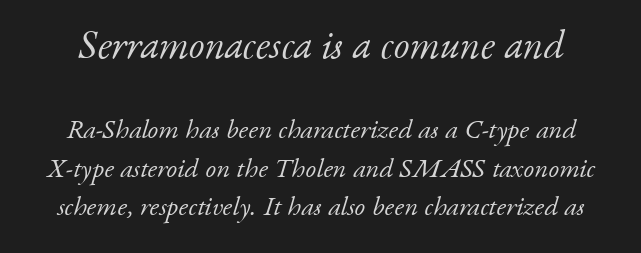
Q: Is the text bold? A: No.
Q: Is the text italic (slanted)? A: Yes, it leans right by about 17 degrees.
Q: Is the typeface a serif or a sans-serif typeface? A: Serif.
Q: Is the text underlined? A: No.
Q: Is the spacing between letters normal or unusually wide? A: Normal.
Q: Is the spacing between lines tight, normal or loose? A: Normal.
Q: Which block of text is set in a larger size, the first (top) or the second (bottom)? A: The first (top) one.
Q: Width (condensed, normal, or wide)? A: Normal.
Q: Stroke contrast? A: Low.
Q: x-height? A: Small.
Q: Monospaced? A: No.
